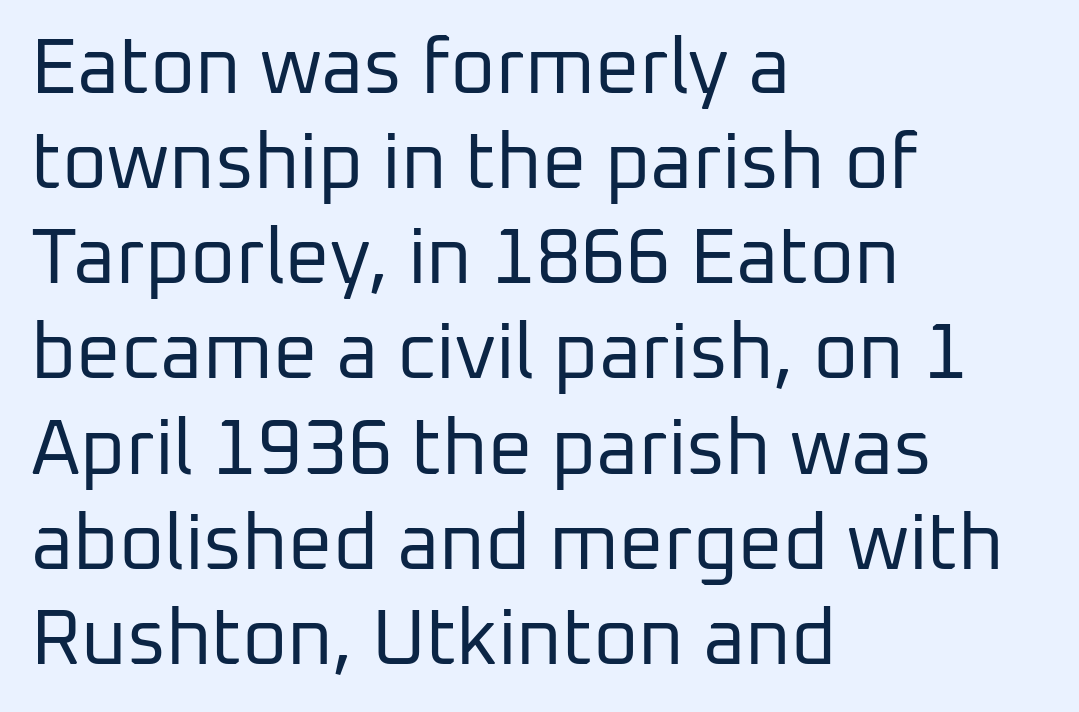
Q: Is the text bold? A: No.
Q: Is the text italic (slanted)? A: No, it is upright.
Q: Is the typeface a serif or a sans-serif typeface? A: Sans-serif.
Q: Is the text underlined? A: No.
Q: How is the paragraph aligned? A: Left-aligned.
Q: Is the spacing between letters normal or unusually wide? A: Normal.
Q: Width (condensed, normal, or wide)? A: Normal.
Q: Stroke contrast? A: Low.
Q: x-height? A: Medium.
Q: Monospaced? A: No.
